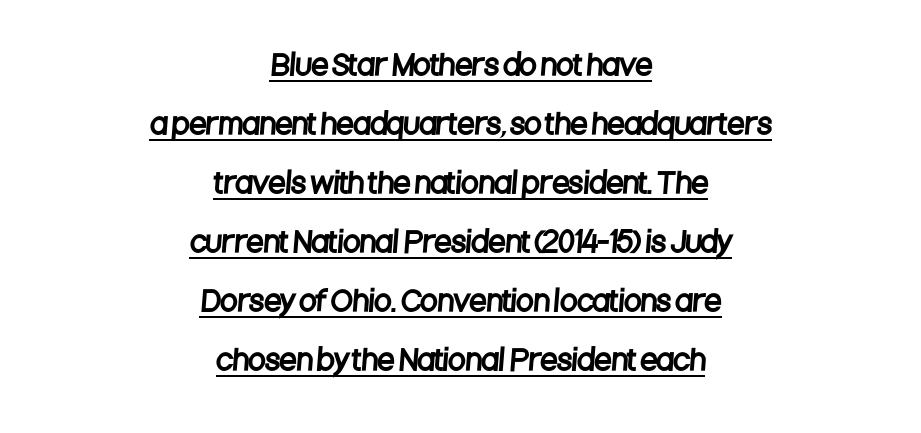
Varying glyph widths throughout — classic text-font behaviour. One-word summary of the alignment: center. The sample's only ornament is a line tracing under the words. Successive baselines arrive slowly, with a big drop between each.
